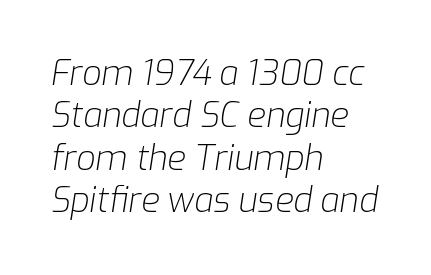
Q: Is the text bold? A: No.
Q: Is the text italic (slanted)? A: Yes, it leans right by about 9 degrees.
Q: Is the text underlined? A: No.
Q: How is the paragraph aligned? A: Left-aligned.
Q: Is the spacing between letters normal or unusually wide? A: Normal.
Q: Is the spacing between lines tight, normal or loose? A: Normal.
Q: Width (condensed, normal, or wide)? A: Normal.
Q: Stroke contrast? A: Low.
Q: x-height? A: Medium.
Q: Monospaced? A: No.
